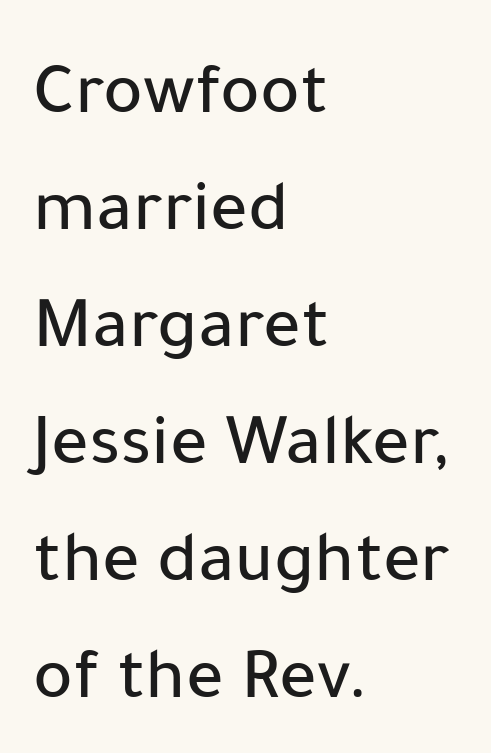
The image shows 74 px sans-serif type, upright; set left-aligned, normal line spacing (1.58x), normal letter spacing, not underlined; low stroke contrast and a medium x-height.
